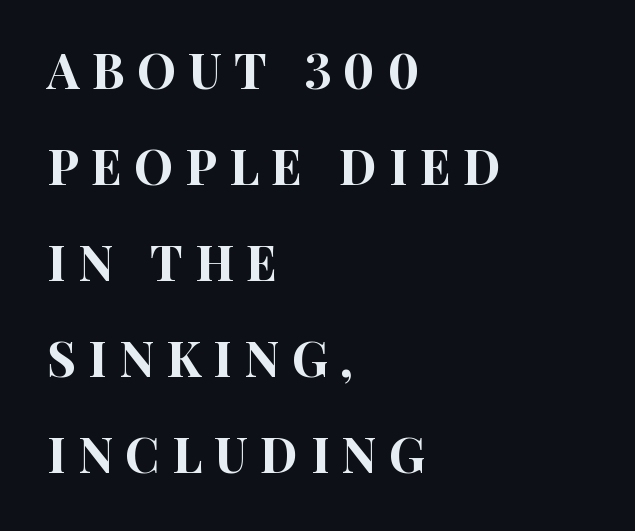
Q: Is the text italic (slanted)? A: No, it is upright.
Q: Is the typeface a serif or a sans-serif typeface? A: Sans-serif.
Q: Is the text underlined? A: No.
Q: How is the paragraph aligned? A: Left-aligned.
Q: Is the spacing between letters normal or unusually wide? A: Unusually wide.
Q: Is the spacing between lines tight, normal or loose? A: Loose.
Q: Width (condensed, normal, or wide)? A: Condensed.
Q: Stroke contrast? A: High.
Q: x-height? A: Large.
Q: Monospaced? A: No.
